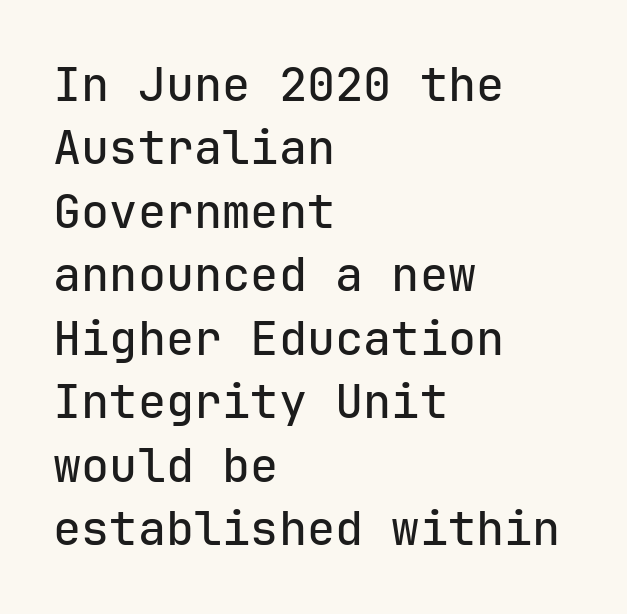
Q: Is the text italic (slanted)? A: No, it is upright.
Q: Is the typeface a serif or a sans-serif typeface? A: Sans-serif.
Q: Is the text underlined? A: No.
Q: How is the paragraph aligned? A: Left-aligned.
Q: Is the spacing between letters normal or unusually wide? A: Normal.
Q: Is the spacing between lines tight, normal or loose? A: Normal.
Q: Width (condensed, normal, or wide)? A: Normal.
Q: Stroke contrast? A: Low.
Q: x-height? A: Medium.
Q: Monospaced? A: Yes.
